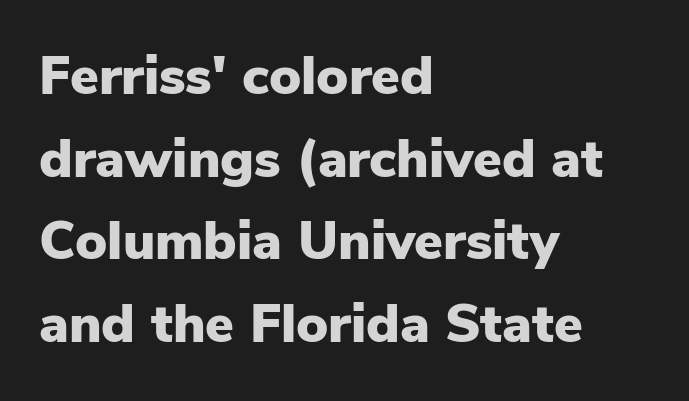
The image shows 54 px heavy sans-serif type, upright; set left-aligned, normal line spacing (1.53x), normal letter spacing, not underlined; low stroke contrast and a medium x-height.
